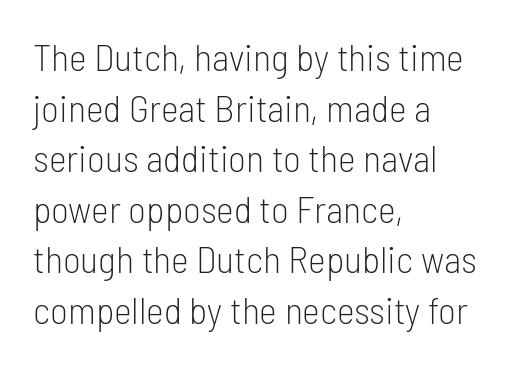
{"serif": "no", "italic": "no", "bold": "no", "weight": "light", "width": "condensed", "stroke_contrast": "low", "x_height": "medium", "monospaced": "no", "underline": "no", "align": "left", "line_spacing": "normal", "line_spacing_ratio": 1.33, "letter_spacing": "normal", "letter_spacing_em": 0.0, "glyph_px": 38}
